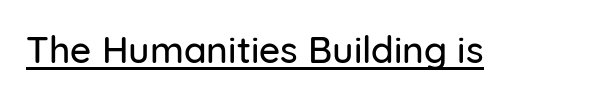
{"serif": "no", "italic": "no", "width": "normal", "stroke_contrast": "low", "x_height": "medium", "monospaced": "no", "underline": "yes", "letter_spacing": "normal", "letter_spacing_em": 0.0, "glyph_px": 37}
